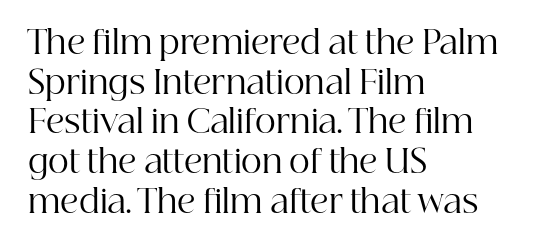
Looks like regular typesetting: each glyph gets only the width it needs. These lines keep a tight, regular rhythm from letter to letter. One-word summary of the alignment: left. No italicization has been applied; the sample stays upright.
